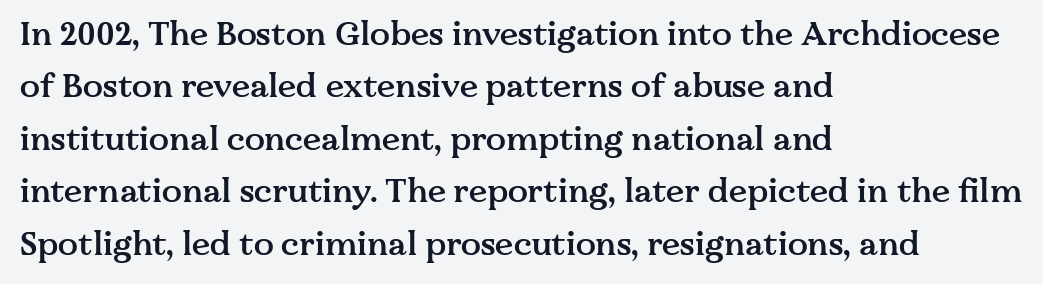
Q: Is the text bold? A: Semi-bold.
Q: Is the text italic (slanted)? A: No, it is upright.
Q: Is the typeface a serif or a sans-serif typeface? A: Serif.
Q: Is the text underlined? A: No.
Q: How is the paragraph aligned? A: Left-aligned.
Q: Is the spacing between letters normal or unusually wide? A: Normal.
Q: Is the spacing between lines tight, normal or loose? A: Normal.
Q: Width (condensed, normal, or wide)? A: Normal.
Q: Stroke contrast? A: Medium.
Q: x-height? A: Medium.
Q: Monospaced? A: No.
